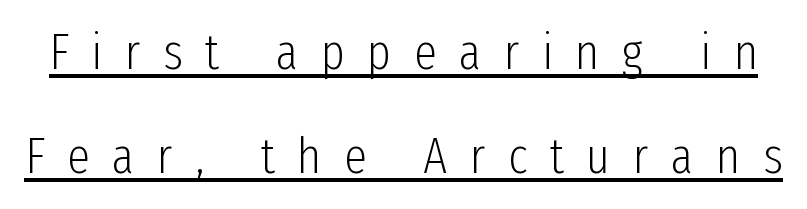
The font family rendered here belongs to the sans-serif group. This sample has the flowing, uneven cadence of proportional lettering. The passage shown has open, widely tracked lettering throughout. Honestly, the rows look like they've been pulled way apart. The strokes are not fattened; the text isn't bold. The rendering uses the underline text-decoration.
